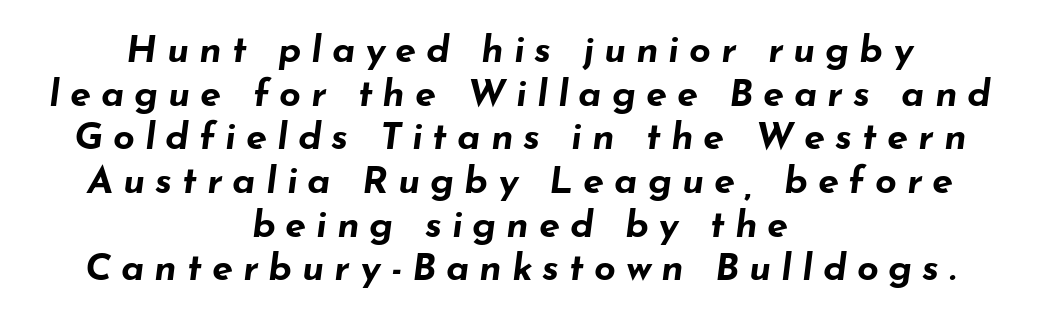
The image shows 38 px bold, wide type, italic (leaning right); set centered, tight line spacing (1.15x), unusually wide letter spacing (+0.26 em), not underlined; low stroke contrast and a small x-height.
